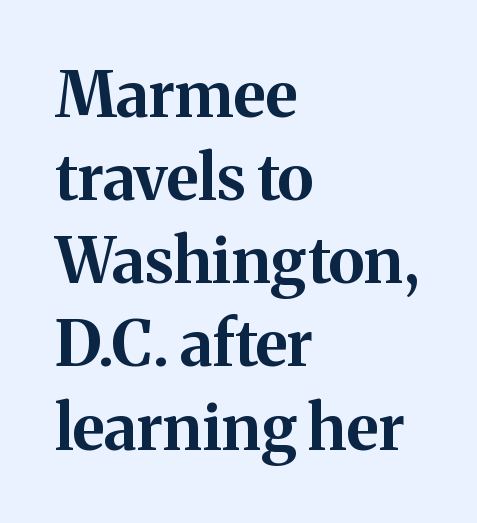
{"serif": "yes", "italic": "no", "bold": "yes", "weight": "bold", "width": "normal", "stroke_contrast": "medium", "x_height": "medium", "monospaced": "no", "underline": "no", "align": "left", "line_spacing": "normal", "line_spacing_ratio": 1.32, "letter_spacing": "normal", "letter_spacing_em": 0.0, "glyph_px": 63}
